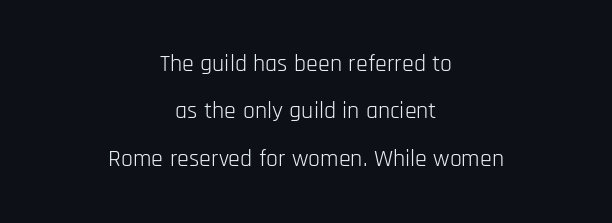
The image shows 24 px text type, upright; set centered, loose line spacing (1.97x), normal letter spacing, not underlined.
